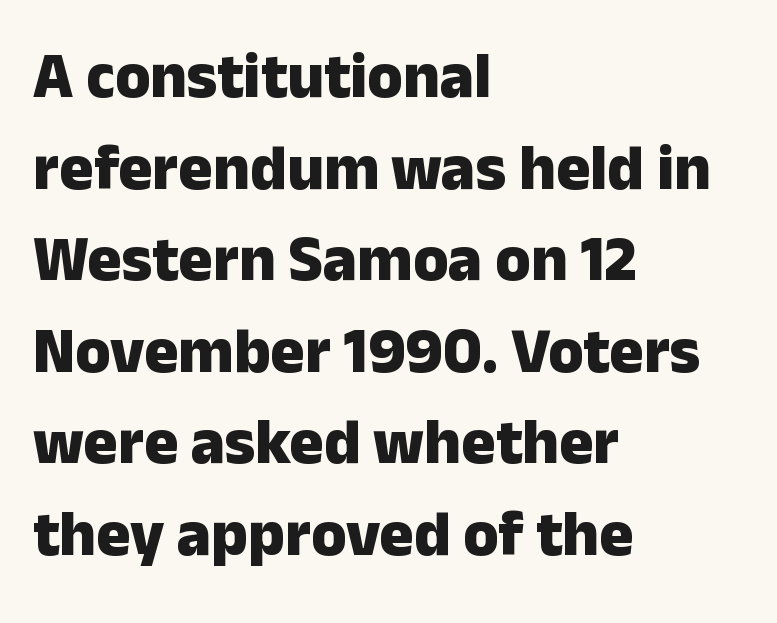
Notice how the passage keeps a crisp vertical edge on the left only. The face used here is proportionally spaced, like ordinary book or web type. Caption: bold face, heavy strokes. Every character sits straight up, as roman type does. This is sans-serif lettering, the kind often seen on screens and signage. Whoever set this chose a conventional vertical rhythm.
